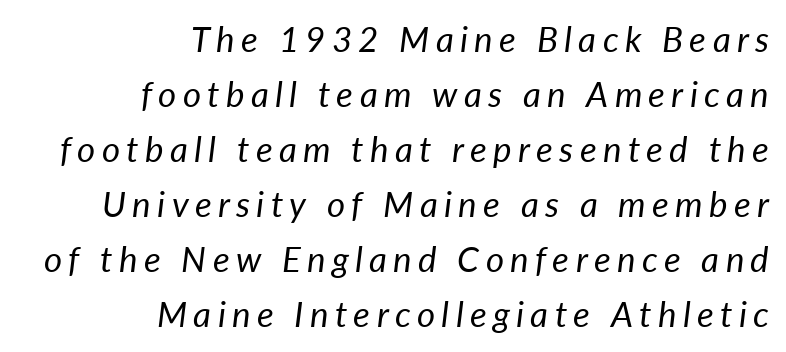
{"italic": "yes", "lean": "right", "slant_degrees": 7, "bold": "no", "weight": "regular", "width": "normal", "stroke_contrast": "low", "x_height": "medium", "monospaced": "no", "underline": "no", "align": "right", "line_spacing": "normal", "line_spacing_ratio": 1.57, "glyph_px": 35}
